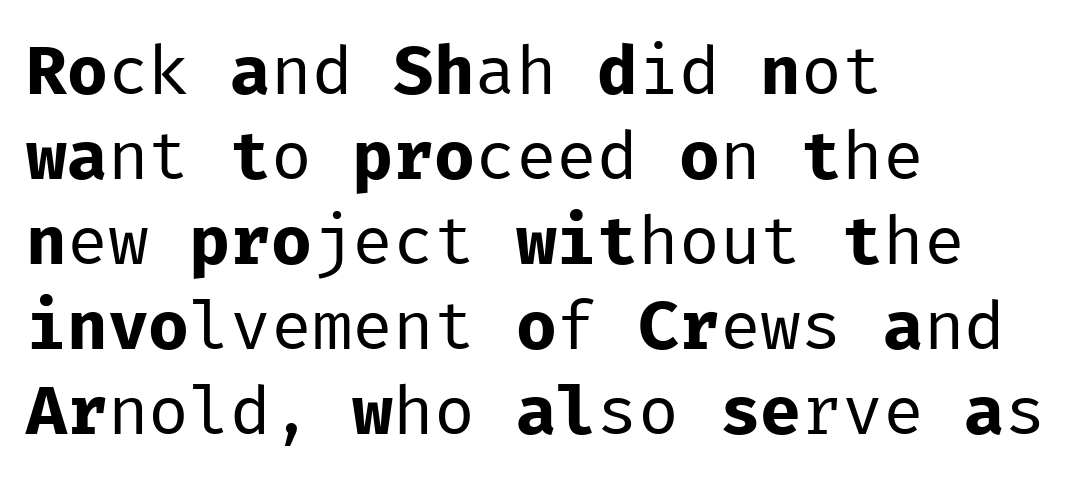
{"serif": "no", "italic": "no", "bold": "no", "weight": "regular", "width": "normal", "stroke_contrast": "low", "x_height": "medium", "monospaced": "yes", "underline": "no", "align": "left", "line_spacing": "normal", "line_spacing_ratio": 1.25, "letter_spacing": "normal", "letter_spacing_em": 0.0, "glyph_px": 68}
